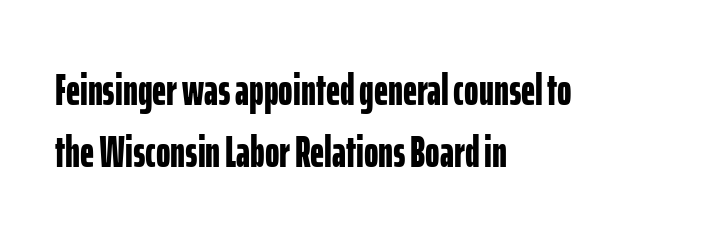
The image shows 44 px bold, condensed sans-serif type, upright; set left-aligned, normal line spacing (1.42x), normal letter spacing, not underlined; low stroke contrast and a medium x-height.
